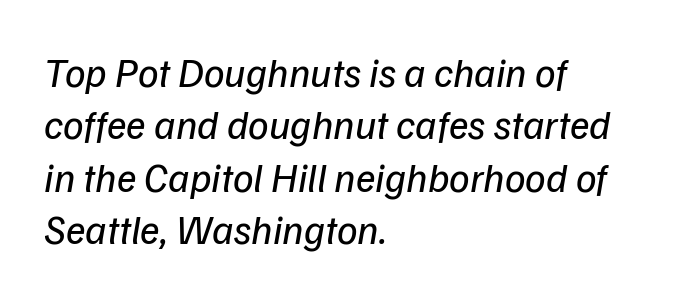
This sample keeps an unexceptional amount of space between lines. Slant detected: the letters are inclined. Letters have the restrained weight of plain body copy at most. Nobody touched the tracking dial on this one. Glance below the letters and you will spot only blank space. One-word summary of the alignment: left.
